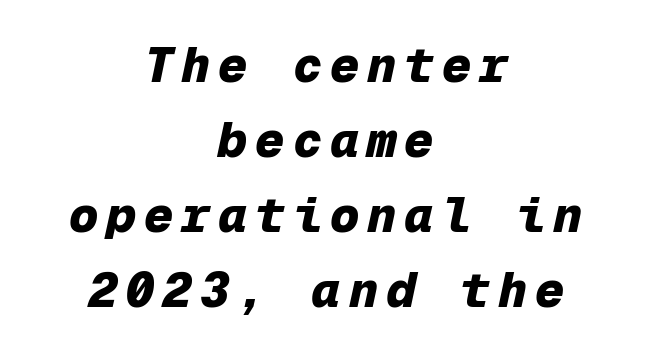
{"italic": "yes", "lean": "right", "slant_degrees": 12, "bold": "yes", "weight": "heavy", "width": "normal", "stroke_contrast": "low", "x_height": "medium", "monospaced": "yes", "underline": "no", "align": "center", "line_spacing": "normal", "line_spacing_ratio": 1.53, "glyph_px": 49}
